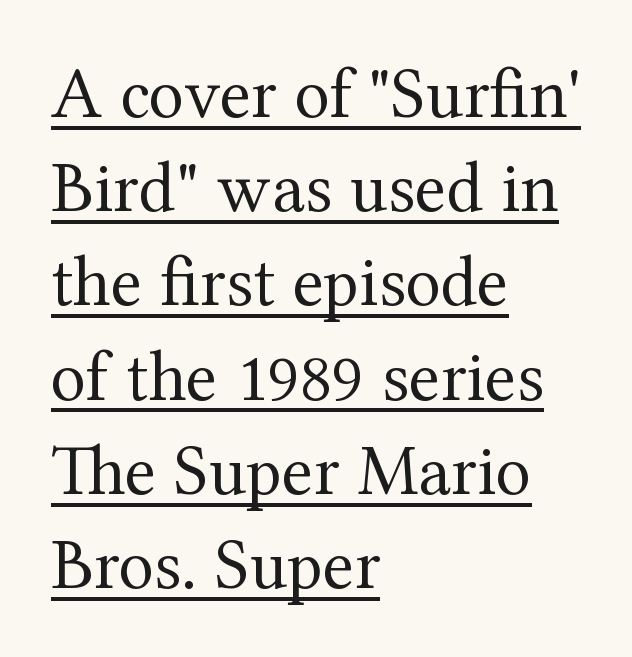
This sample uses an upright cut, with every glyph sitting square on the baseline. No extra ink here — the face is not bold. In CSS terms this would be text-align: left. The rendering shows small feet on the letterforms — a serif design. Here the designer chose a conventional face with non-uniform glyph widths. The line texture is even and compact thanks to regular tracking.
